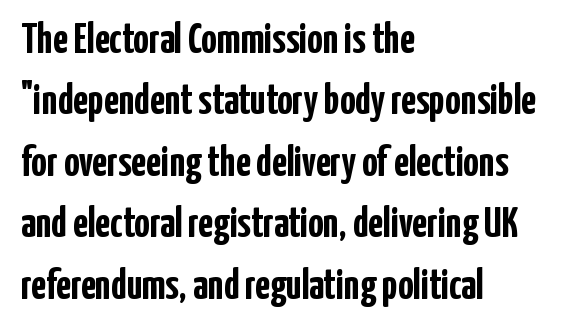
Q: Is the text bold? A: Yes.
Q: Is the text italic (slanted)? A: No, it is upright.
Q: Is the typeface a serif or a sans-serif typeface? A: Sans-serif.
Q: Is the text underlined? A: No.
Q: How is the paragraph aligned? A: Left-aligned.
Q: Is the spacing between letters normal or unusually wide? A: Normal.
Q: Is the spacing between lines tight, normal or loose? A: Normal.
Q: Width (condensed, normal, or wide)? A: Condensed.
Q: Stroke contrast? A: Low.
Q: x-height? A: Medium.
Q: Monospaced? A: No.
